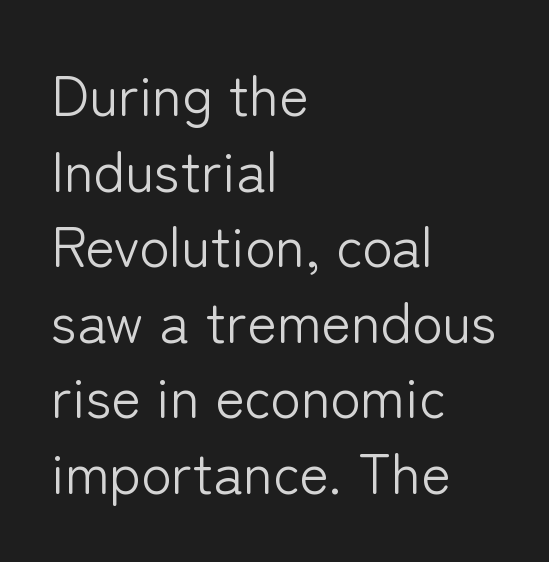
Q: Is the text bold? A: No.
Q: Is the text italic (slanted)? A: No, it is upright.
Q: Is the typeface a serif or a sans-serif typeface? A: Sans-serif.
Q: Is the text underlined? A: No.
Q: How is the paragraph aligned? A: Left-aligned.
Q: Is the spacing between letters normal or unusually wide? A: Normal.
Q: Is the spacing between lines tight, normal or loose? A: Normal.
Q: Width (condensed, normal, or wide)? A: Normal.
Q: Stroke contrast? A: Low.
Q: x-height? A: Medium.
Q: Monospaced? A: No.
